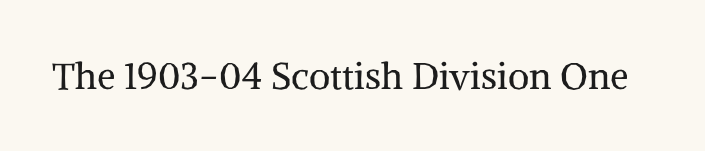
Inter-character spacing is left at the font's built-in metrics. Here the designer chose a conventional face with non-uniform glyph widths. The text was rendered using a seriffed face with decorative stroke endings. The lettering stays uniformly vertical, giving the passage a roman look. Bold? No — there's no thickening of the strokes.
